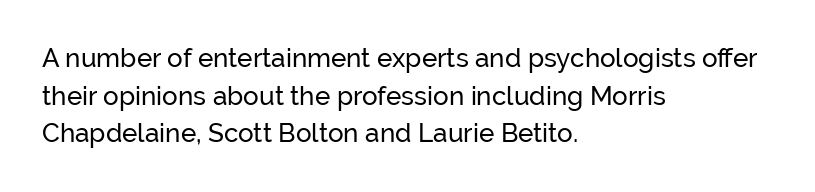
{"italic": "no", "underline": "no", "align": "left", "line_spacing": "normal", "line_spacing_ratio": 1.45, "letter_spacing": "normal", "letter_spacing_em": 0.0, "glyph_px": 26}
